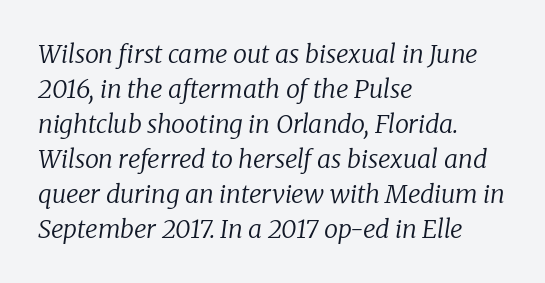
This rendering leaves character spacing at its baseline value. Stem width sits at or under what a default text font uses. Line spacing here is normal. An italicized treatment has been applied to the whole sample.
